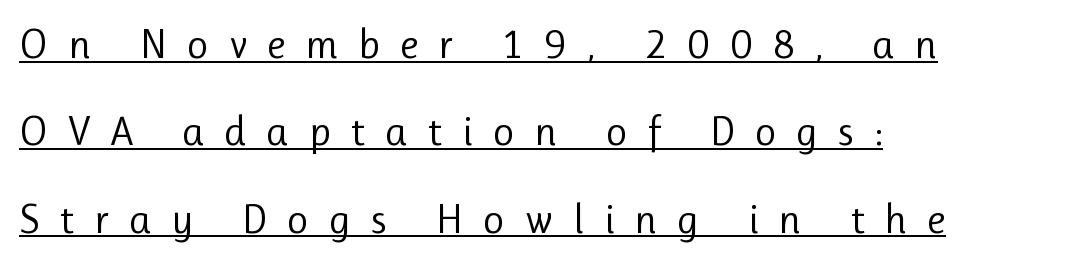
The tracking reads as deliberately expanded to a designer's eye. The typesetter has applied underlining to the passage shown. Vertical strokes here are truly vertical. Is there much room between lines? Yes — plenty of vertical air separates them.
